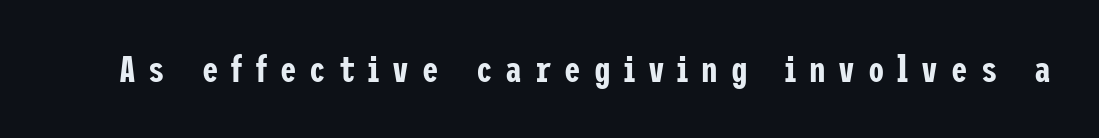
{"serif": "no", "italic": "no", "width": "condensed", "stroke_contrast": "low", "x_height": "medium", "underline": "no", "letter_spacing": "wide", "letter_spacing_em": 0.35, "glyph_px": 37}
